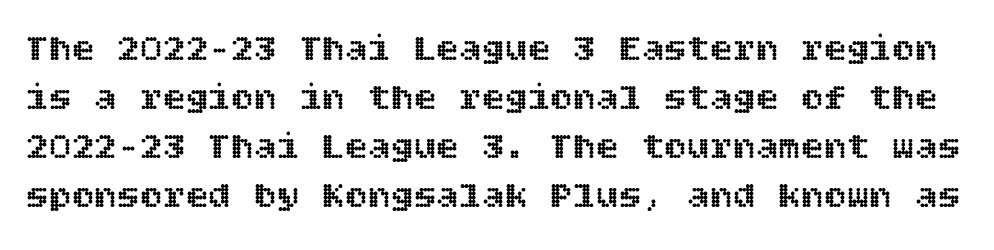
{"italic": "no", "width": "normal", "x_height": "large", "underline": "no", "line_spacing": "normal", "line_spacing_ratio": 1.29, "letter_spacing": "normal", "letter_spacing_em": 0.0, "glyph_px": 38}
